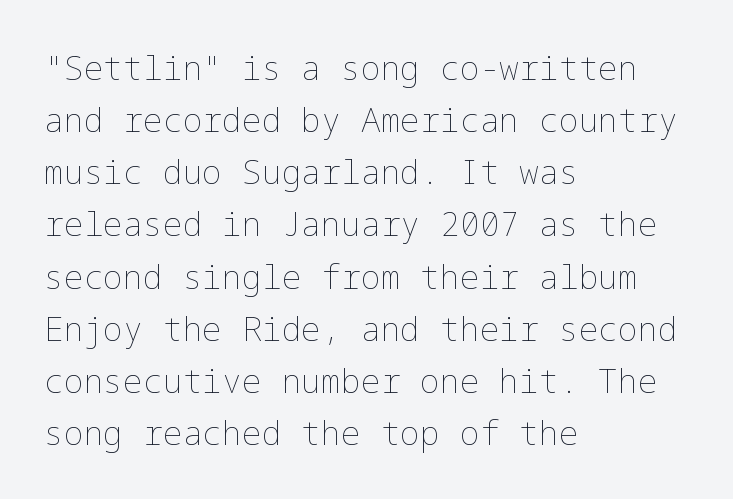
The cut favours lightness, reaching ordinary text weight at its darkest. The passage shown has conventional tracking throughout. Each new line begins a customary step beneath the previous one. The baseline area is clear. Vertical strokes here are truly vertical.
